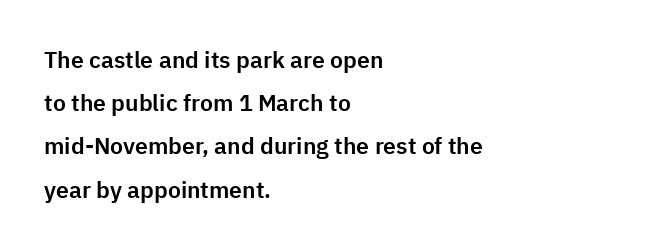
Underlining? Definitely not there. Nope, not italic — everything's standing straight. Standard letterfit; no display-style spreading of the glyphs. Which margin do the lines hug? The left one — the right edge is uneven.
